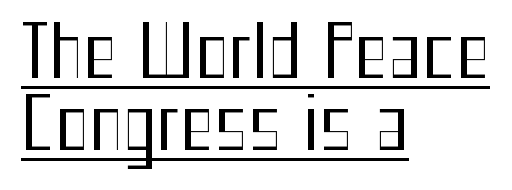
The image shows 72 px regular-weight, condensed sans-serif type, upright; set left-aligned, tight line spacing (1.0x), normal letter spacing, underlined; medium stroke contrast and a medium x-height.
